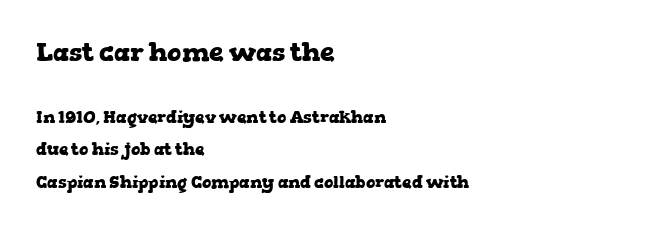
Q: Is the text bold? A: Yes.
Q: Is the text italic (slanted)? A: No, it is upright.
Q: Is the text underlined? A: No.
Q: How is the paragraph aligned? A: Left-aligned.
Q: Is the spacing between letters normal or unusually wide? A: Normal.
Q: Is the spacing between lines tight, normal or loose? A: Loose.
Q: Which block of text is set in a larger size, the first (top) or the second (bottom)? A: The first (top) one.
